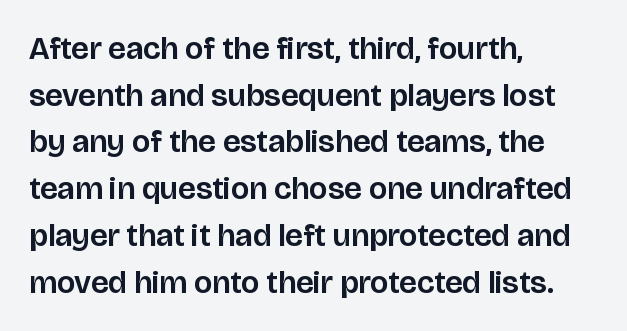
{"serif": "no", "italic": "no", "width": "normal", "stroke_contrast": "low", "x_height": "large", "monospaced": "no", "underline": "no", "align": "left", "line_spacing": "normal", "line_spacing_ratio": 1.46, "letter_spacing": "normal", "letter_spacing_em": 0.0, "glyph_px": 32}
